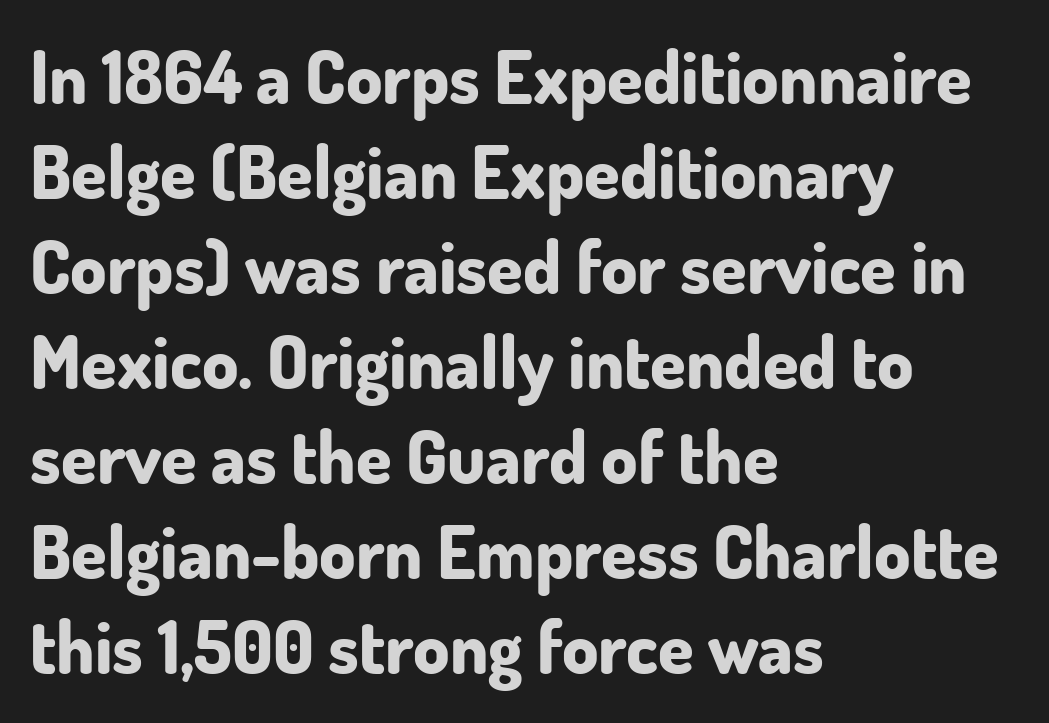
The image shows 72 px bold sans-serif type, upright; set left-aligned, normal line spacing (1.32x), normal letter spacing, not underlined; low stroke contrast and a small x-height.
